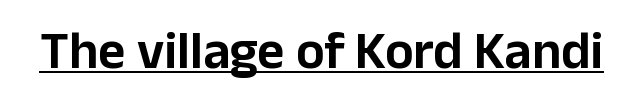
The image shows 53 px sans-serif type, upright; set normal letter spacing, underlined; low stroke contrast and a medium x-height.
